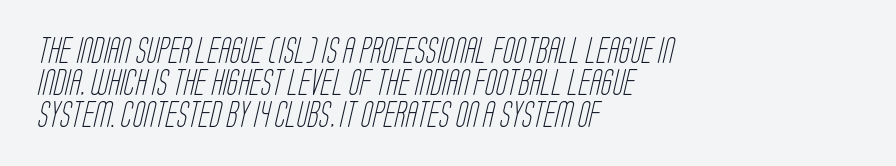
Q: Is the text bold? A: No.
Q: Is the text underlined? A: No.
Q: How is the paragraph aligned? A: Left-aligned.
Q: Is the spacing between letters normal or unusually wide? A: Normal.
